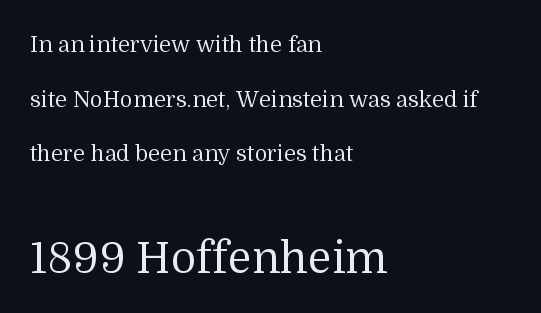
{"serif": "yes", "italic": "no", "bold": "no", "weight": "regular", "width": "normal", "stroke_contrast": "medium", "x_height": "medium", "monospaced": "no", "underline": "no", "align": "left", "line_spacing": "loose", "line_spacing_ratio": 2.48, "letter_spacing": "normal", "letter_spacing_em": 0.0, "larger_block": "second", "size_ratio": 2.0, "glyph_px": 44}
